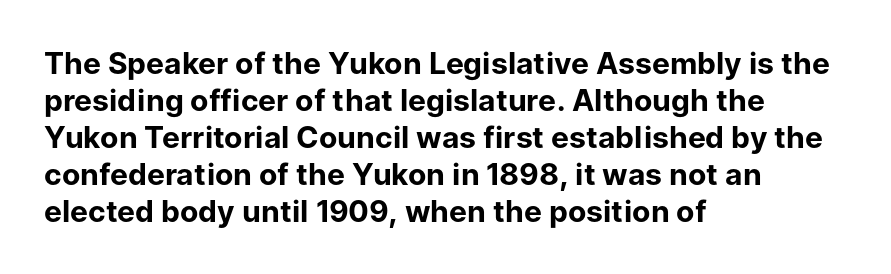
Nothing unusual about the tracking: characters are spaced as the font intends. Nobody drew a line under any word here. Summary of weight: heavy, a full bold. Upright lettering throughout. Serif or sans? Sans — the stroke terminals are bare. Typeset ragged right — the left edge is the straight one.
